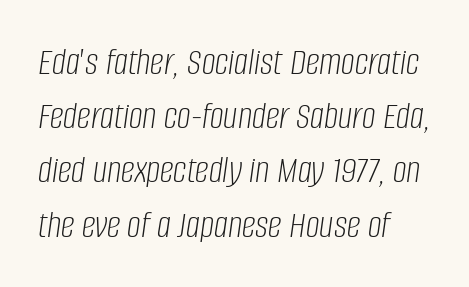
The image shows 39 px light, condensed type, italic (leaning right); set left-aligned, normal line spacing (1.39x), normal letter spacing, not underlined; low stroke contrast and a large x-height.
